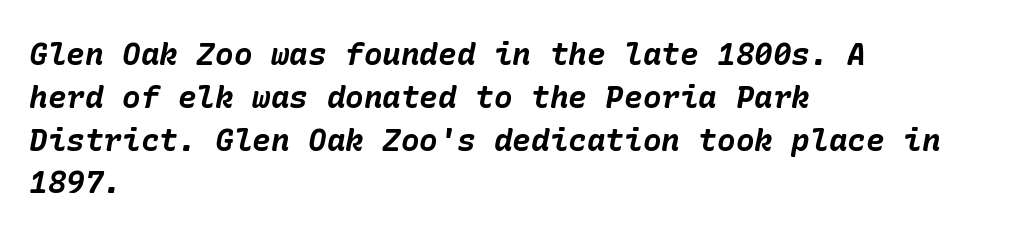
Italic: yes, the glyphs are oblique. How would I describe the line gaps? Plain and ordinary. What weight is shown? A full bold with thick strokes. A student would call this left alignment; a typographer would say flush left, rag right. This rendering features lettering with no underline. The face used here is rendered with its standard letterfit.
